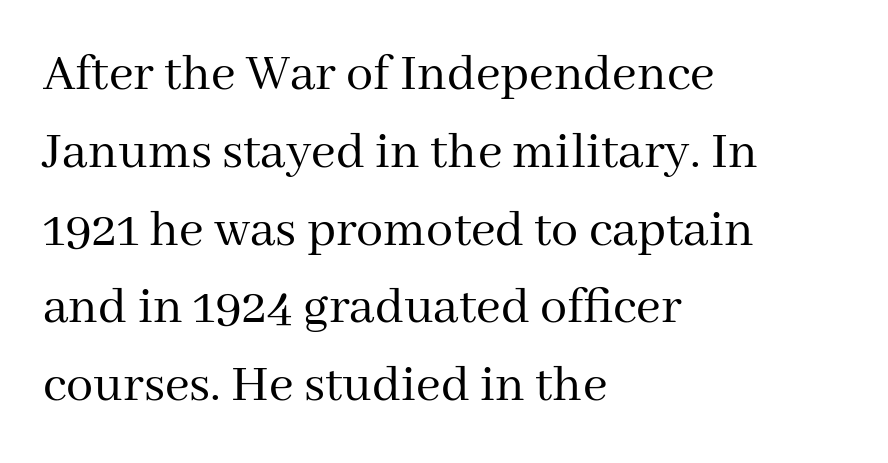
{"serif": "yes", "italic": "no", "bold": "no", "weight": "regular", "width": "normal", "stroke_contrast": "medium", "x_height": "medium", "monospaced": "no", "underline": "no", "align": "left", "line_spacing": "normal", "line_spacing_ratio": 1.44, "letter_spacing": "normal", "letter_spacing_em": 0.0, "glyph_px": 54}
